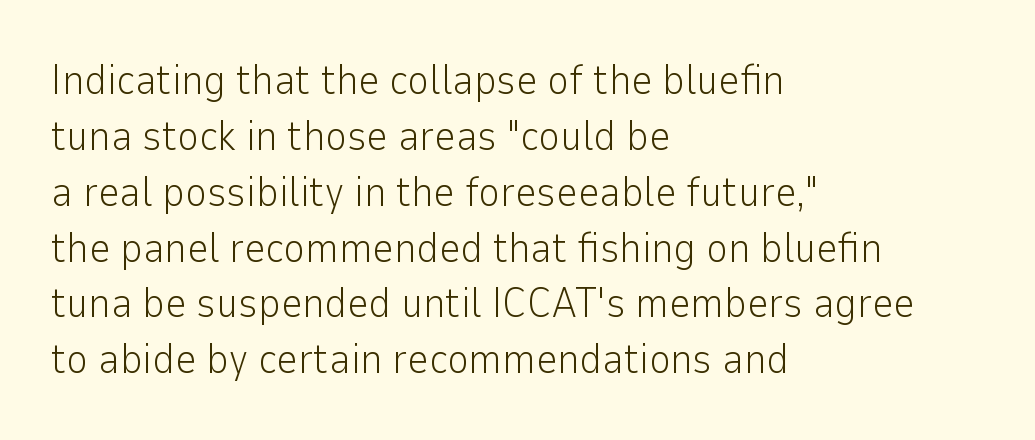
Q: Is the text bold? A: No.
Q: Is the text italic (slanted)? A: No, it is upright.
Q: Is the typeface a serif or a sans-serif typeface? A: Sans-serif.
Q: Is the text underlined? A: No.
Q: How is the paragraph aligned? A: Left-aligned.
Q: Is the spacing between letters normal or unusually wide? A: Normal.
Q: Is the spacing between lines tight, normal or loose? A: Normal.
Q: Width (condensed, normal, or wide)? A: Normal.
Q: Stroke contrast? A: Low.
Q: x-height? A: Medium.
Q: Monospaced? A: No.
